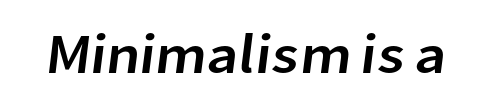
There is no visible air inserted between adjacent glyphs. This rendering employs a face without finishing strokes, i.e., a sans-serif. Note the varied advance widths — an 'i' is clearly narrower than an 'm'. Unmarked baselines from the first word to the last.
